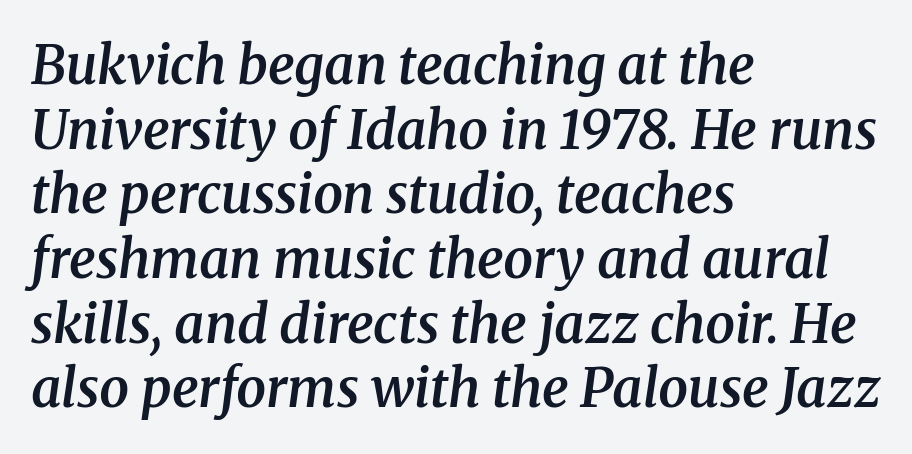
Note the varied advance widths — an 'i' is clearly narrower than an 'm'. The font family rendered here belongs to the serif group. The text block is weighted toward the left margin, trailing off unevenly rightward. Its strokes are somewhat broadened, the hallmark of semibold type. Decoration check: the copy has no underline.
